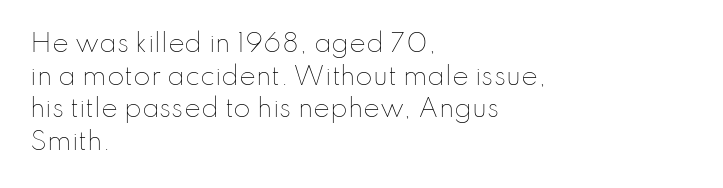
{"italic": "no", "bold": "no", "underline": "no", "align": "left", "line_spacing": "normal", "line_spacing_ratio": 1.31, "letter_spacing": "normal", "letter_spacing_em": 0.0, "glyph_px": 25}
